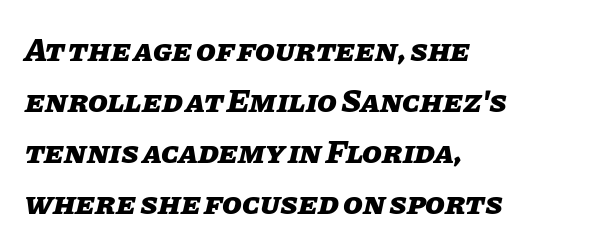
Q: Is the text bold? A: Yes.
Q: Is the text italic (slanted)? A: Yes, it leans right by about 11 degrees.
Q: Is the text underlined? A: No.
Q: How is the paragraph aligned? A: Left-aligned.
Q: Is the spacing between letters normal or unusually wide? A: Normal.
Q: Is the spacing between lines tight, normal or loose? A: Normal.
Q: Width (condensed, normal, or wide)? A: Normal.
Q: Stroke contrast? A: Low.
Q: x-height? A: Large.
Q: Monospaced? A: No.
